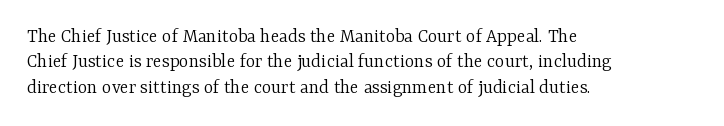
The image shows 20 px text type, upright; set left-aligned, normal line spacing (1.27x), normal letter spacing, not underlined.
